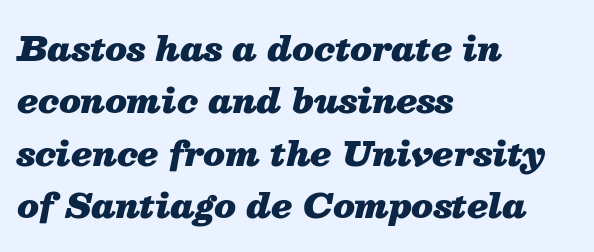
The image shows 34 px heavy type, italic (leaning right); set left-aligned, normal line spacing (1.54x), normal letter spacing, not underlined; medium stroke contrast and a medium x-height.
